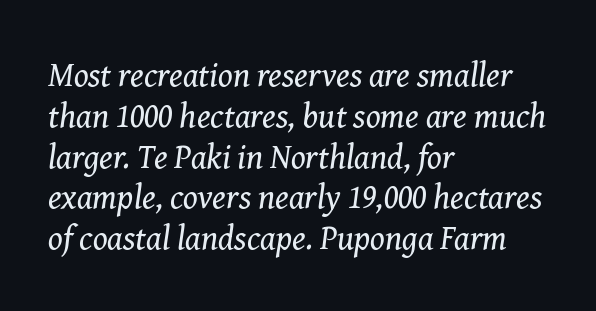
{"serif": "yes", "italic": "yes", "lean": "right", "slant_degrees": 8, "bold": "no", "weight": "regular", "width": "normal", "stroke_contrast": "medium", "x_height": "medium", "monospaced": "no", "underline": "no", "align": "left", "line_spacing_ratio": 1.2, "letter_spacing": "normal", "letter_spacing_em": 0.0, "glyph_px": 34}
